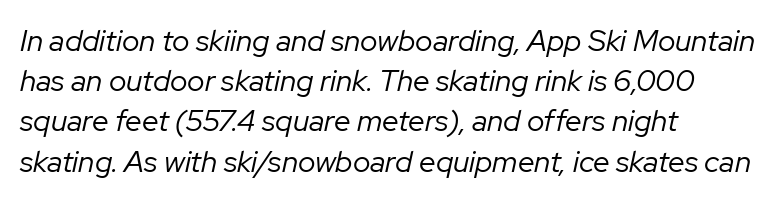
{"italic": "yes", "lean": "right", "slant_degrees": 12, "bold": "no", "weight": "regular", "width": "normal", "stroke_contrast": "low", "x_height": "medium", "monospaced": "no", "underline": "no", "align": "left", "line_spacing": "normal", "line_spacing_ratio": 1.34, "letter_spacing": "normal", "letter_spacing_em": 0.0, "glyph_px": 30}
